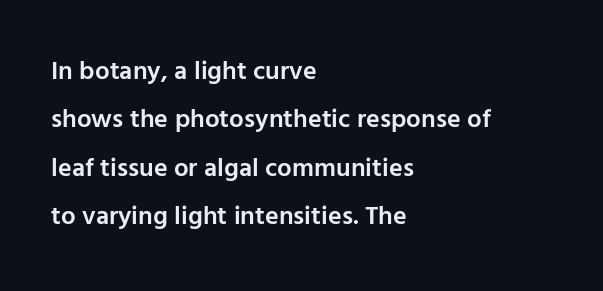
Short and long lines alike share a common starting point at left. The strip under each line holds only bare page. A typesetter would call this zero additional tracking. A semibold gives these letters moderate extra thickness, short of bold.
